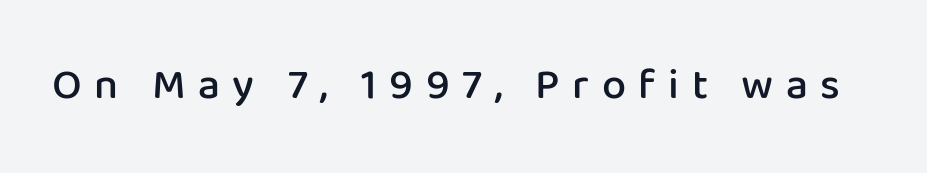
The image shows 43 px semibold sans-serif type, upright; set unusually wide letter spacing (+0.29 em), not underlined; low stroke contrast and a medium x-height.
